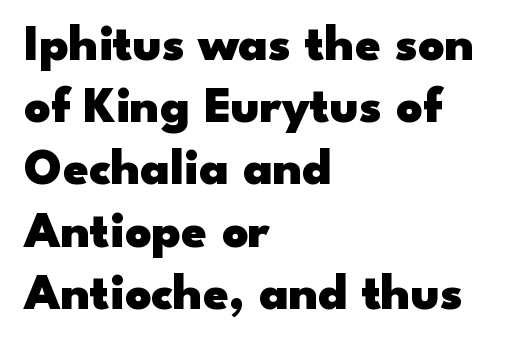
The image shows 51 px heavy, wide sans-serif type, upright; set left-aligned, line spacing 1.22x, normal letter spacing, not underlined; low stroke contrast and a small x-height.
